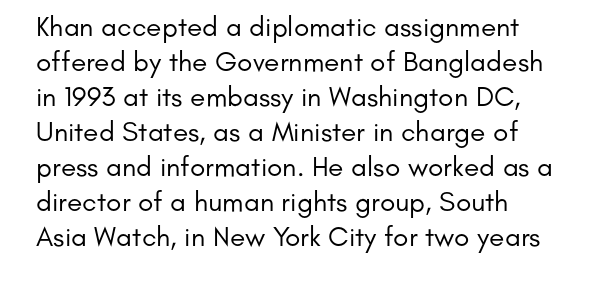
The gap between lines stays unmarked. Think of a printed novel: that variable character pitch is what you see here. How are the letters spaced? Ordinarily, with no added tracking. The typesetting does not lean heavy: it is not bold.
